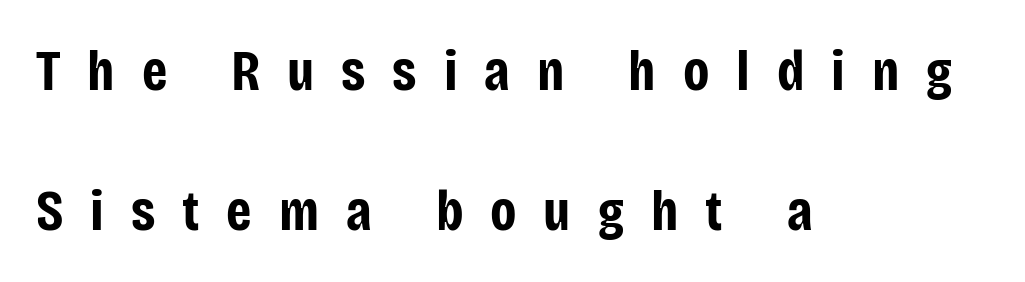
Does the copy run flush right? No — it runs flush left. Line spacing here is loose. Thick stems and heavy bowls — unmistakably bold. Spacing between characters has been opened up far beyond the box default. Note the varied advance widths — an 'i' is clearly narrower than an 'm'.
